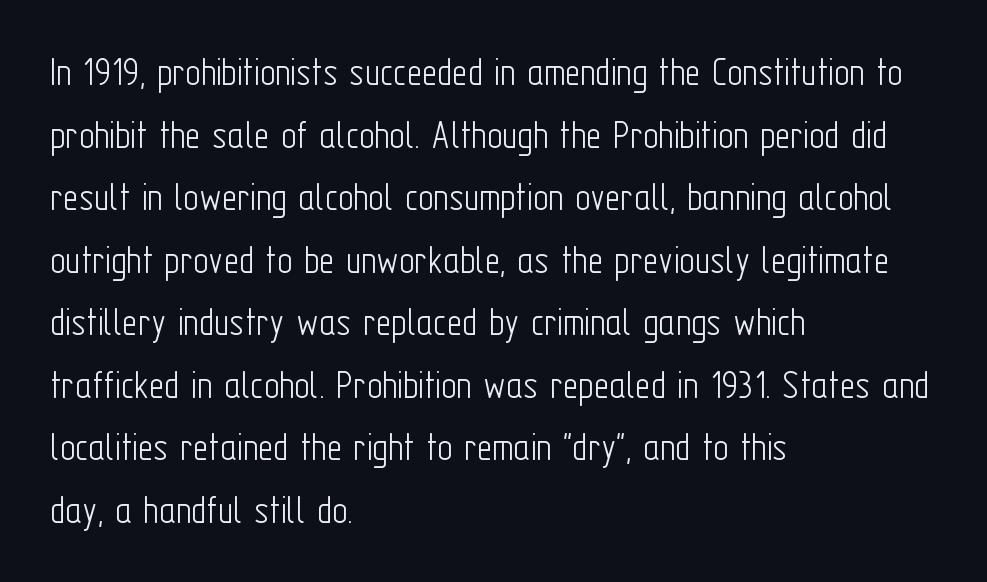
Q: Is the text bold? A: No.
Q: Is the text italic (slanted)? A: No, it is upright.
Q: Is the typeface a serif or a sans-serif typeface? A: Sans-serif.
Q: Is the text underlined? A: No.
Q: How is the paragraph aligned? A: Left-aligned.
Q: Is the spacing between letters normal or unusually wide? A: Normal.
Q: Is the spacing between lines tight, normal or loose? A: Normal.
Q: Width (condensed, normal, or wide)? A: Condensed.
Q: Stroke contrast? A: Low.
Q: x-height? A: Medium.
Q: Monospaced? A: No.
